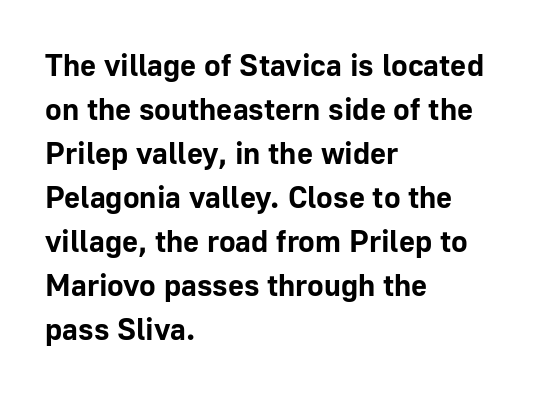
{"serif": "no", "italic": "no", "bold": "yes", "weight": "bold", "width": "normal", "stroke_contrast": "low", "x_height": "medium", "monospaced": "no", "underline": "no", "align": "left", "line_spacing": "normal", "line_spacing_ratio": 1.42, "letter_spacing": "normal", "letter_spacing_em": 0.0, "glyph_px": 31}
